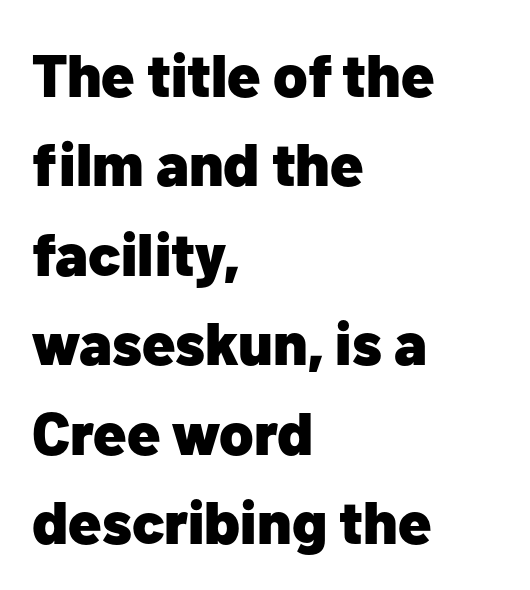
{"serif": "no", "italic": "no", "bold": "yes", "weight": "heavy", "width": "normal", "stroke_contrast": "low", "x_height": "medium", "monospaced": "no", "underline": "no", "align": "left", "line_spacing": "normal", "line_spacing_ratio": 1.49, "letter_spacing": "normal", "letter_spacing_em": 0.0, "glyph_px": 60}
